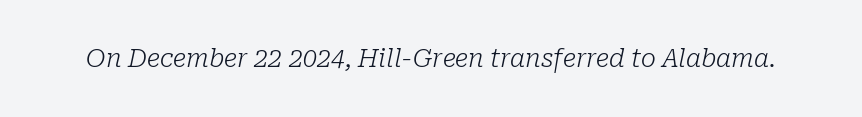
The weight would be labelled regular, book, light, or lighter still. Rendered with sloped, italic letterforms. Any mark beneath the type? The region is blank. A typesetter would call this zero additional tracking.
